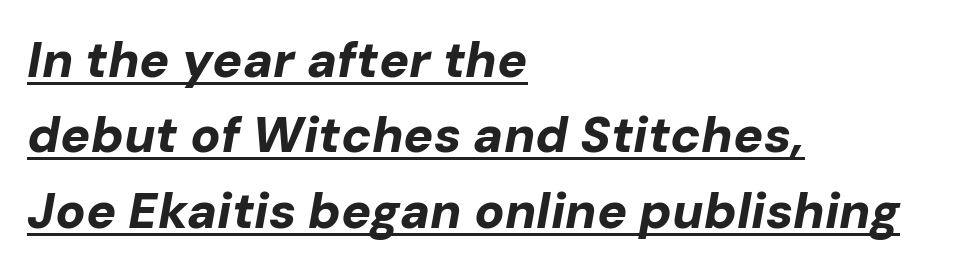
Q: Is the text bold? A: Yes.
Q: Is the text italic (slanted)? A: Yes, it leans right by about 10 degrees.
Q: Is the text underlined? A: Yes.
Q: How is the paragraph aligned? A: Left-aligned.
Q: Is the spacing between letters normal or unusually wide? A: Normal.
Q: Is the spacing between lines tight, normal or loose? A: Normal.
Q: Width (condensed, normal, or wide)? A: Normal.
Q: Stroke contrast? A: Low.
Q: x-height? A: Medium.
Q: Monospaced? A: No.
